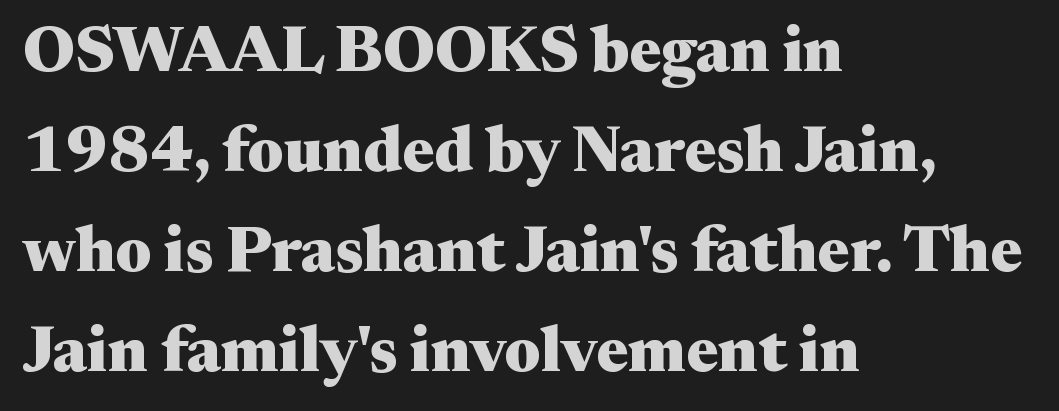
This is roman type, the default non-slanted kind. The rendering uses a bold face; every stroke is thick and dark. The rendering anchors every line to the left-hand side. These lines keep a tight, regular rhythm from letter to letter. Each row of text sits above clean, open space.
